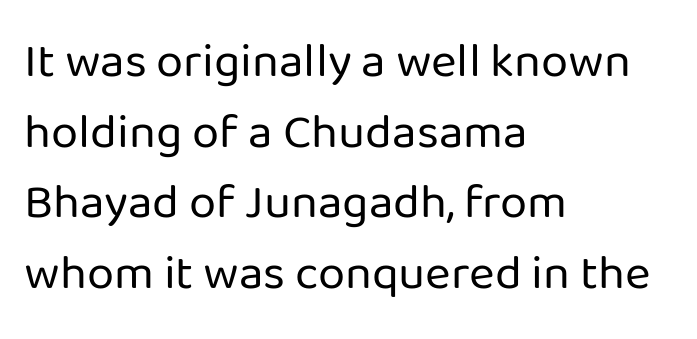
The image shows 49 px regular-weight sans-serif type, upright; set left-aligned, normal line spacing (1.44x), normal letter spacing, not underlined; low stroke contrast and a medium x-height.
